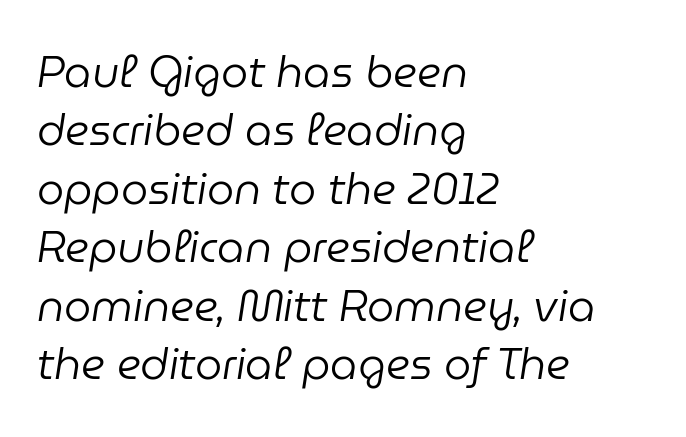
{"italic": "yes", "lean": "right", "slant_degrees": 9, "bold": "no", "weight": "regular", "width": "normal", "stroke_contrast": "low", "x_height": "medium", "monospaced": "no", "underline": "no", "align": "left", "line_spacing": "normal", "line_spacing_ratio": 1.36, "letter_spacing": "normal", "letter_spacing_em": 0.0, "glyph_px": 43}
